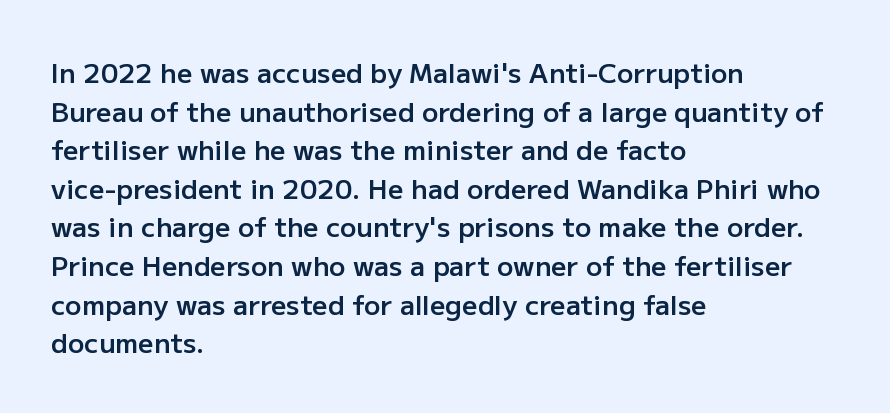
The rendering anchors every line to the left-hand side. The letters stand straight up with perfectly vertical stems. Baseline-to-baseline distance is the conventional proportion of letter height. The glyphs have the mass of a demibold cut, below bold.
